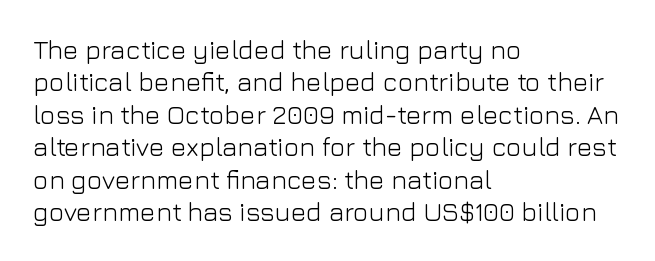
The image shows 26 px text type, upright; set left-aligned, normal line spacing (1.25x), normal letter spacing, not underlined.
